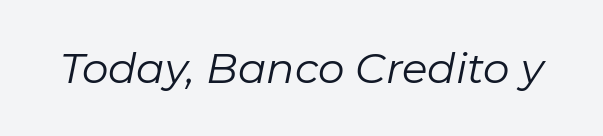
Q: Is the text bold? A: No.
Q: Is the text italic (slanted)? A: Yes, it leans right by about 11 degrees.
Q: Is the text underlined? A: No.
Q: Is the spacing between letters normal or unusually wide? A: Normal.
Q: Width (condensed, normal, or wide)? A: Normal.
Q: Stroke contrast? A: Low.
Q: x-height? A: Medium.
Q: Monospaced? A: No.
